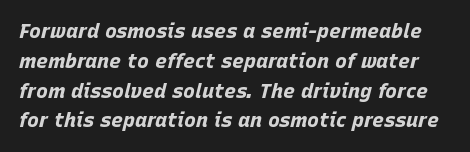
Thick stems and heavy bowls — unmistakably bold. The leading is moderate, giving the passage an even texture. Characters are canted at an angle relative to the baseline's perpendicular. The glyphs are unaccompanied by any horizontal stroke below them. Short note: letters normally spaced.
